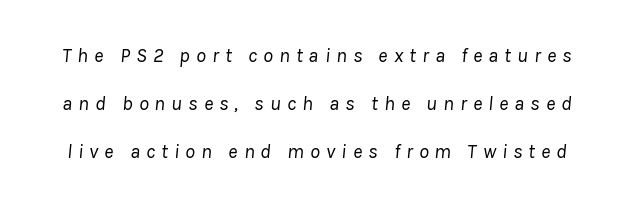
The image shows 20 px text type, italic (leaning right); set loose line spacing (2.4x), unusually wide letter spacing (+0.3 em), not underlined.
